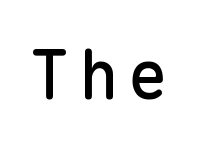
The image shows 67 px sans-serif type, upright, monospaced; set not underlined; low stroke contrast and a medium x-height.
